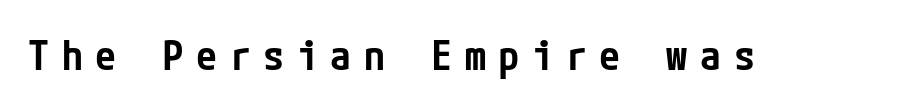
{"serif": "no", "italic": "no", "bold": "semi", "weight": "semibold", "width": "condensed", "stroke_contrast": "low", "x_height": "medium", "underline": "no", "letter_spacing": "wide", "letter_spacing_em": 0.3, "glyph_px": 42}
